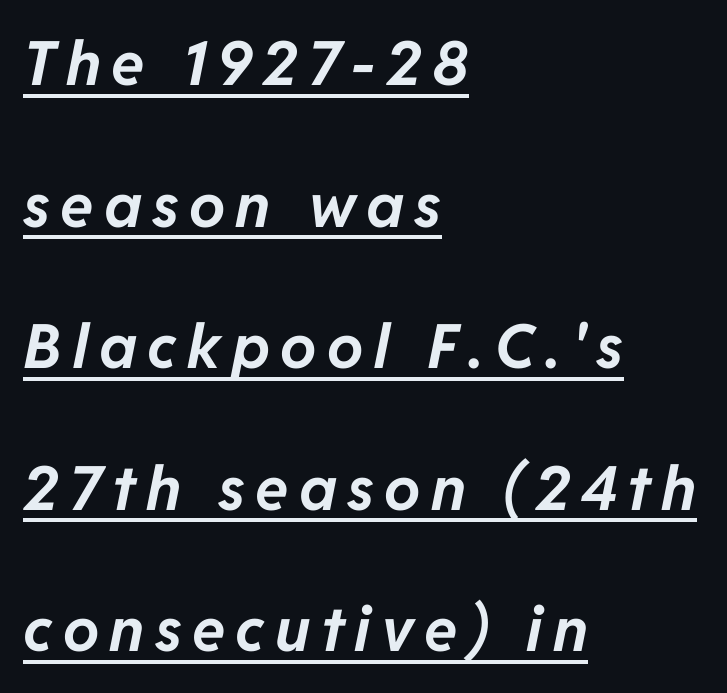
The image shows 61 px bold type, italic (leaning right); set left-aligned, loose line spacing (2.32x), underlined; low stroke contrast and a medium x-height.
